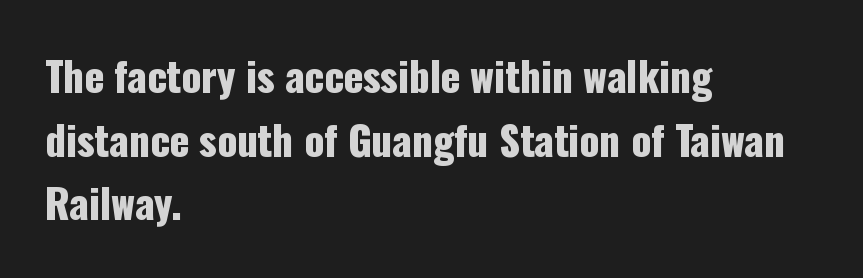
These lines are rendered in a variable-pitch font. Letters rest on an invisible, unmarked baseline. Posture: vertical. Nothing sits at the stroke ends, so this counts as sans-serif.
